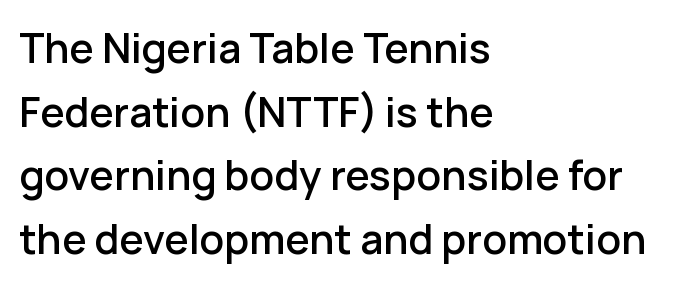
{"serif": "no", "italic": "no", "width": "normal", "stroke_contrast": "low", "x_height": "medium", "monospaced": "no", "underline": "no", "align": "left", "line_spacing": "normal", "line_spacing_ratio": 1.55, "letter_spacing": "normal", "letter_spacing_em": 0.0, "glyph_px": 41}
